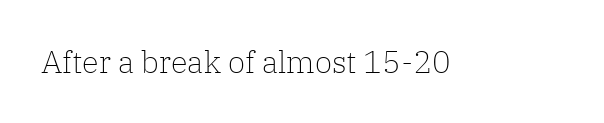
{"serif": "yes", "italic": "no", "bold": "no", "weight": "light", "width": "normal", "stroke_contrast": "low", "x_height": "medium", "monospaced": "no", "underline": "no", "letter_spacing": "normal", "letter_spacing_em": 0.0, "glyph_px": 31}
